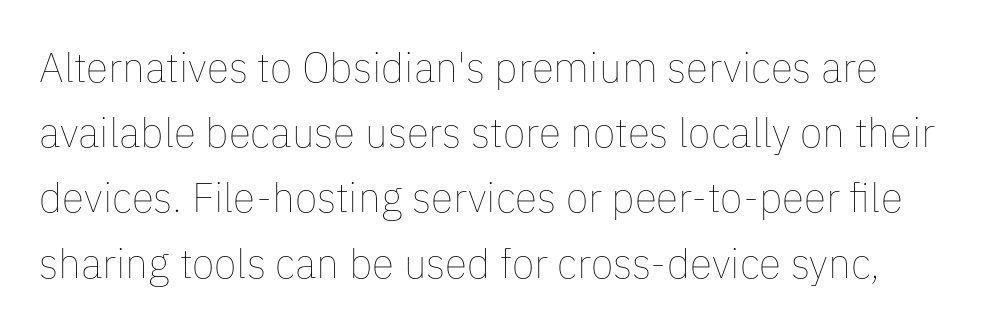
{"italic": "no", "bold": "no", "weight": "thin", "width": "normal", "stroke_contrast": "low", "x_height": "medium", "monospaced": "no", "underline": "no", "line_spacing": "normal", "line_spacing_ratio": 1.59, "letter_spacing": "normal", "letter_spacing_em": 0.0, "glyph_px": 41}
